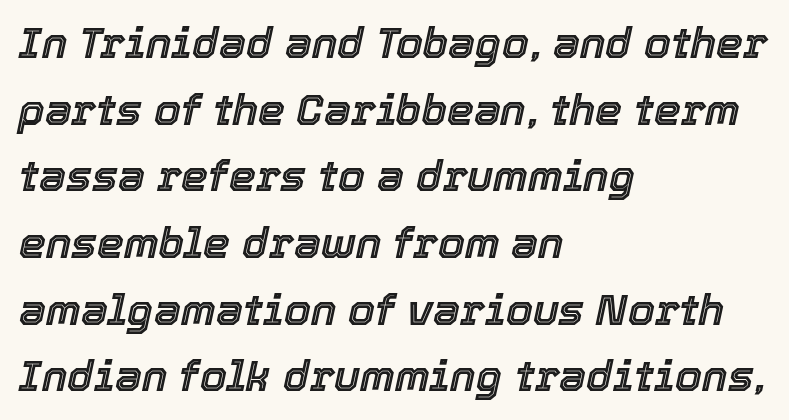
{"italic": "yes", "lean": "right", "slant_degrees": 12, "width": "normal", "x_height": "medium", "monospaced": "no", "underline": "no", "align": "left", "line_spacing": "normal", "line_spacing_ratio": 1.55, "letter_spacing": "normal", "letter_spacing_em": 0.0, "glyph_px": 43}
